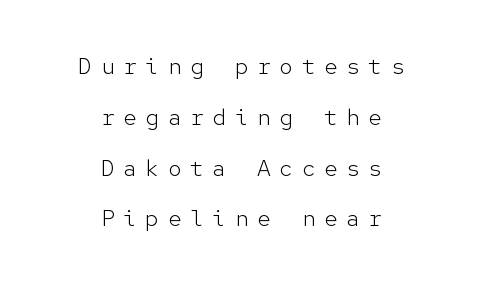
The image shows 23 px text type, upright; set centered, loose line spacing (2.21x), unusually wide letter spacing (+0.37 em), not underlined.
